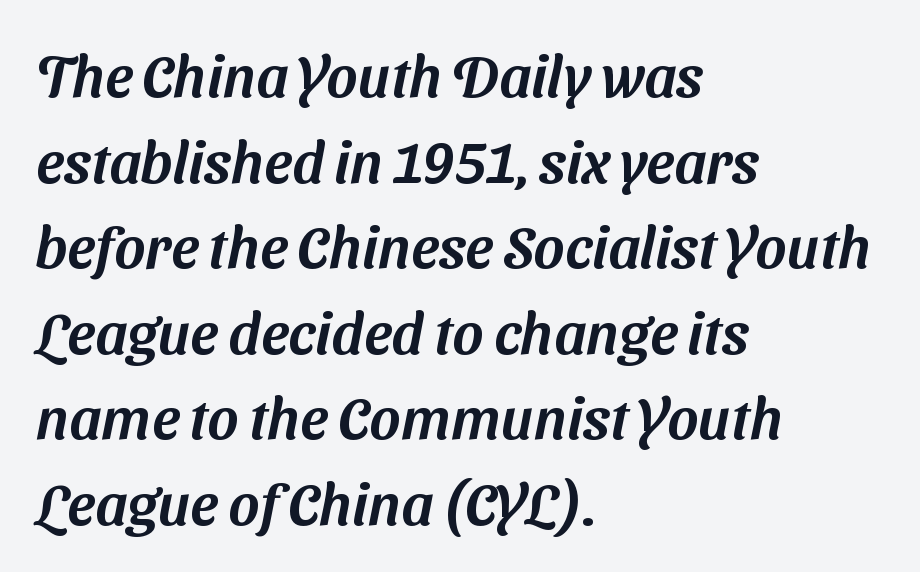
The letters advance in unequal steps, a hallmark of proportional type. The type is set solid horizontally, with unmodified tracking. The typeface chosen for these lines omits serifs. Each new line begins a customary step beneath the previous one. Descenders are the only things crossing below the line. The lines in this sample share a left origin and differ only in where they stop.
